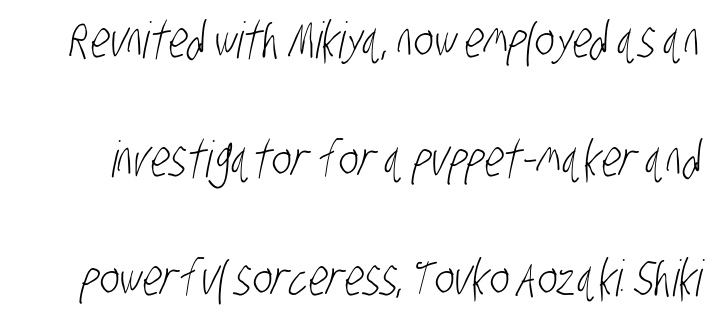
{"serif": "no", "bold": "no", "weight": "light", "width": "condensed", "stroke_contrast": "low", "x_height": "large", "monospaced": "no", "underline": "no", "line_spacing": "loose", "line_spacing_ratio": 2.38, "letter_spacing": "normal", "letter_spacing_em": 0.0, "glyph_px": 50}
